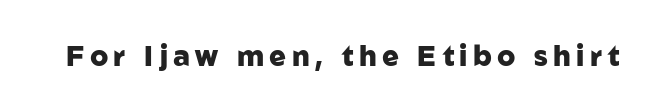
{"serif": "no", "italic": "no", "bold": "yes", "weight": "heavy", "width": "normal", "stroke_contrast": "low", "x_height": "medium", "monospaced": "no", "underline": "no", "glyph_px": 28}
